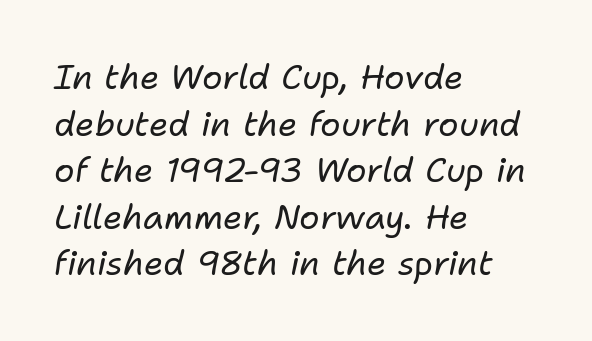
{"italic": "yes", "lean": "right", "slant_degrees": 11, "bold": "no", "weight": "regular", "width": "normal", "stroke_contrast": "low", "x_height": "medium", "monospaced": "no", "underline": "no", "align": "left", "line_spacing": "normal", "line_spacing_ratio": 1.37, "letter_spacing": "normal", "letter_spacing_em": 0.0, "glyph_px": 34}
